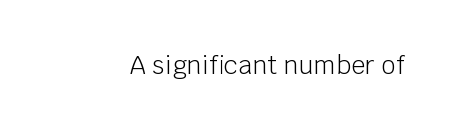
The rendering keeps characters at their native spacing. The font sits on the lighter half of the weight spectrum, regular included. Quick note: underline off. Is there any slant? The stems are plumb.
